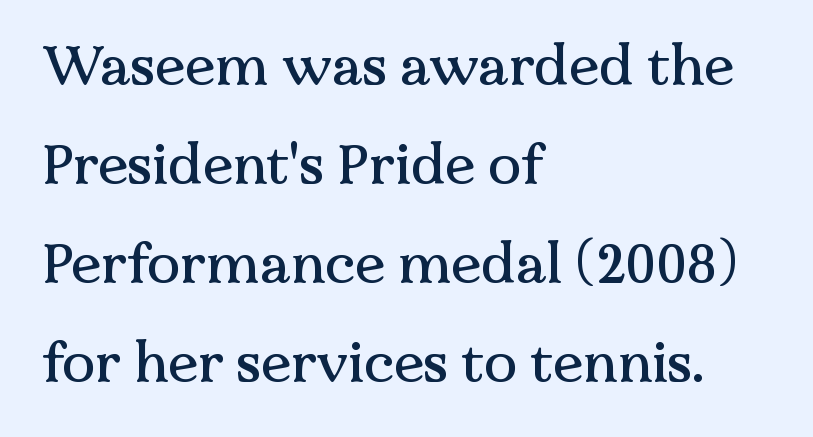
The image shows 55 px serif type, upright; set left-aligned, line spacing 1.8x, normal letter spacing, not underlined; medium stroke contrast and a medium x-height.
